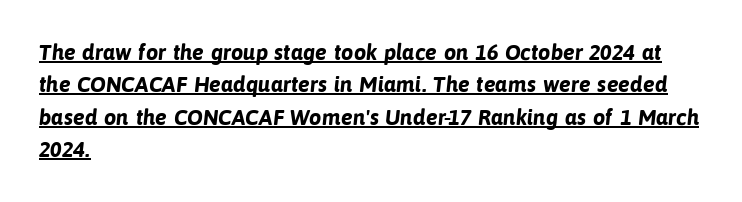
The passage shown has conventional tracking throughout. The passage shown is underscored from start to finish. Compared with typical paragraphs, the rows here are spaced about the same. Stroke thickness is high; the sample reads as a true bold.
